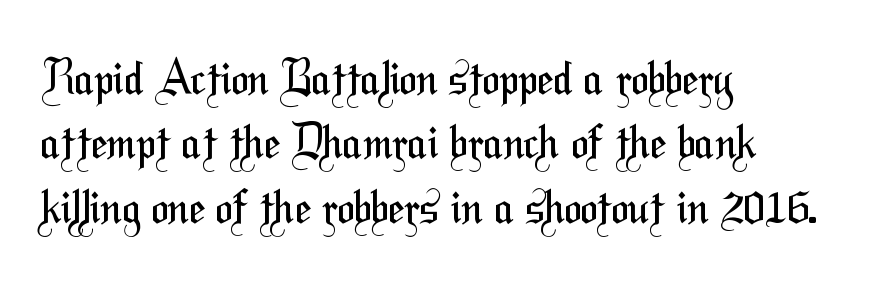
{"serif": "no", "bold": "no", "weight": "regular", "width": "condensed", "stroke_contrast": "medium", "x_height": "medium", "monospaced": "no", "underline": "no", "align": "left", "line_spacing": "normal", "line_spacing_ratio": 1.4, "letter_spacing": "normal", "letter_spacing_em": 0.0, "glyph_px": 46}
